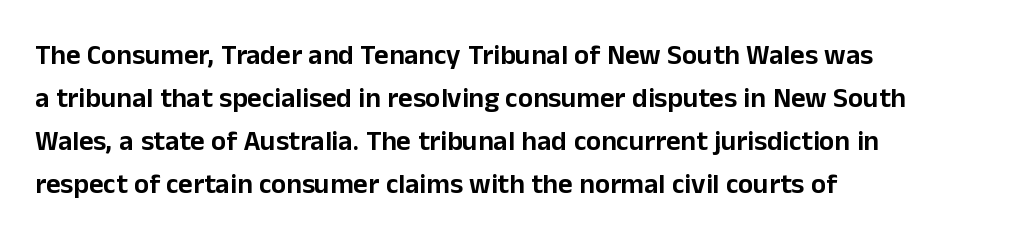
Q: Is the text italic (slanted)? A: No, it is upright.
Q: Is the typeface a serif or a sans-serif typeface? A: Sans-serif.
Q: Is the text underlined? A: No.
Q: How is the paragraph aligned? A: Left-aligned.
Q: Is the spacing between letters normal or unusually wide? A: Normal.
Q: Is the spacing between lines tight, normal or loose? A: Normal.
Q: Width (condensed, normal, or wide)? A: Normal.
Q: Stroke contrast? A: Low.
Q: x-height? A: Medium.
Q: Monospaced? A: No.
